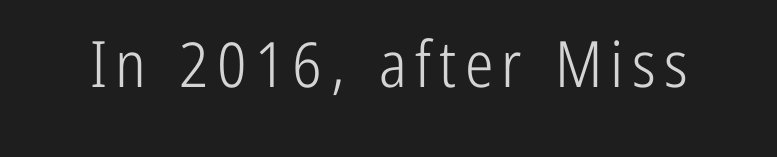
The image shows 64 px light, condensed sans-serif type, upright; set not underlined; low stroke contrast and a medium x-height.
